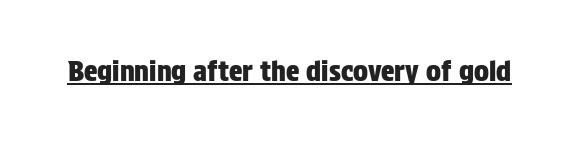
Q: Is the text italic (slanted)? A: No, it is upright.
Q: Is the typeface a serif or a sans-serif typeface? A: Sans-serif.
Q: Is the text underlined? A: Yes.
Q: Is the spacing between letters normal or unusually wide? A: Normal.
Q: Width (condensed, normal, or wide)? A: Condensed.
Q: Stroke contrast? A: Low.
Q: x-height? A: Large.
Q: Monospaced? A: No.
